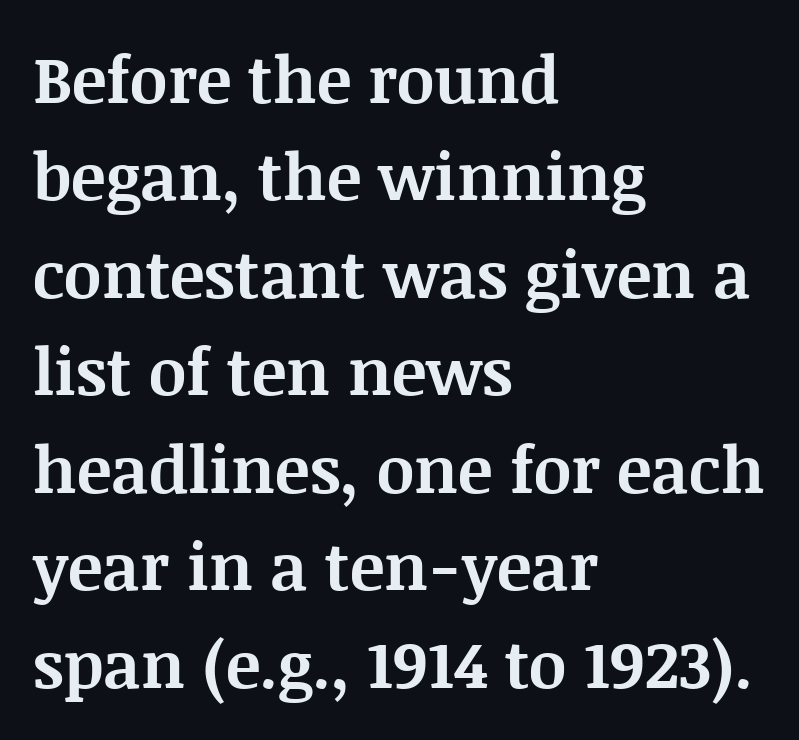
The image shows 65 px bold serif type, upright; set left-aligned, normal line spacing (1.5x), normal letter spacing, not underlined; medium stroke contrast and a large x-height.
